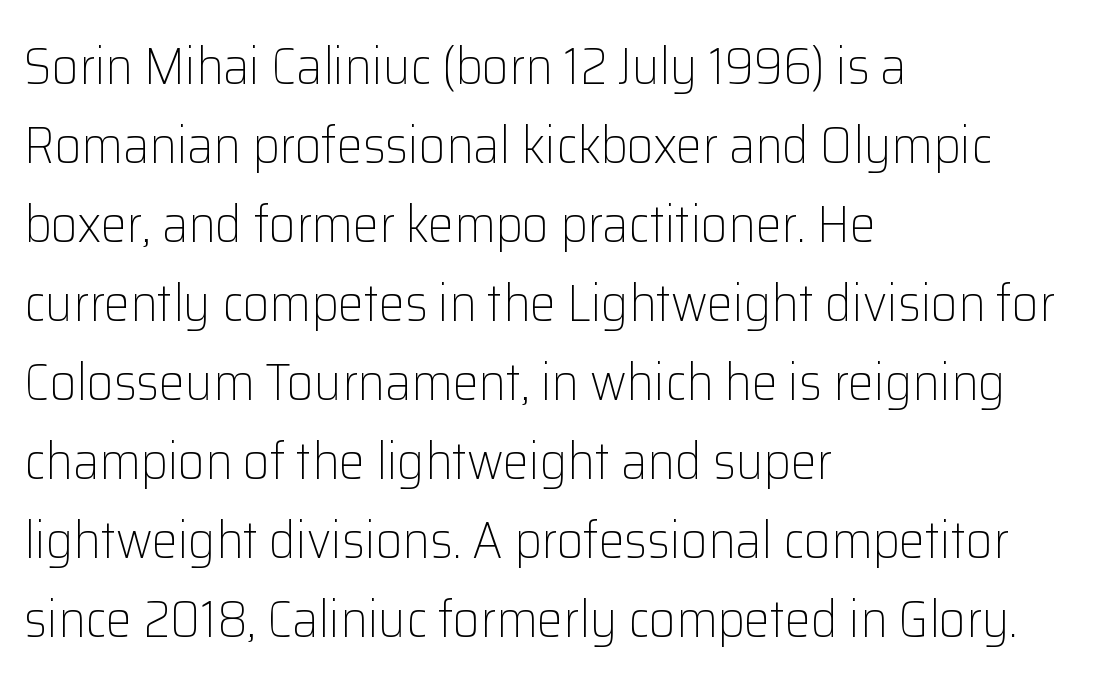
Q: Is the text bold? A: No.
Q: Is the text italic (slanted)? A: No, it is upright.
Q: Is the typeface a serif or a sans-serif typeface? A: Sans-serif.
Q: Is the text underlined? A: No.
Q: How is the paragraph aligned? A: Left-aligned.
Q: Is the spacing between letters normal or unusually wide? A: Normal.
Q: Is the spacing between lines tight, normal or loose? A: Normal.
Q: Width (condensed, normal, or wide)? A: Normal.
Q: Stroke contrast? A: Low.
Q: x-height? A: Medium.
Q: Monospaced? A: No.
